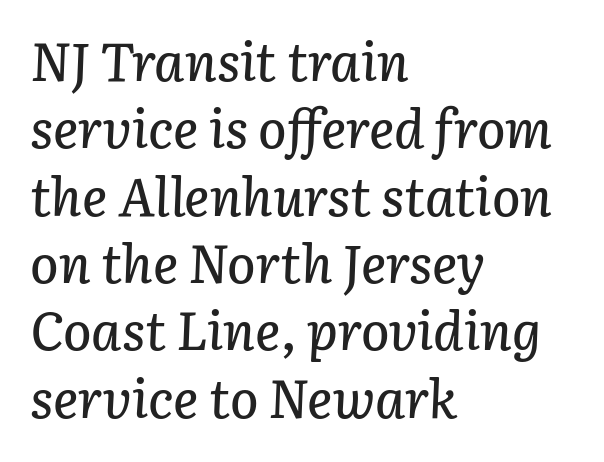
{"italic": "yes", "lean": "right", "slant_degrees": 3, "width": "normal", "stroke_contrast": "low", "x_height": "medium", "monospaced": "no", "underline": "no", "align": "left", "line_spacing": "normal", "line_spacing_ratio": 1.27, "letter_spacing": "normal", "letter_spacing_em": 0.0, "glyph_px": 53}
